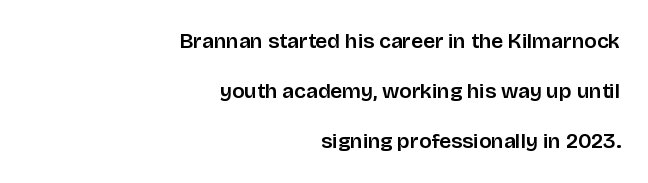
Q: Is the text italic (slanted)? A: No, it is upright.
Q: Is the text underlined? A: No.
Q: How is the paragraph aligned? A: Right-aligned.
Q: Is the spacing between letters normal or unusually wide? A: Normal.
Q: Is the spacing between lines tight, normal or loose? A: Loose.
